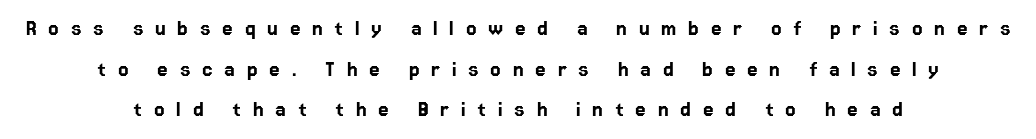
{"italic": "no", "underline": "no", "align": "center", "line_spacing": "normal", "line_spacing_ratio": 1.69, "letter_spacing": "wide", "letter_spacing_em": 0.49, "glyph_px": 24}
